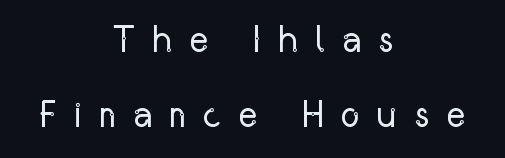
The image shows 37 px regular-weight, condensed sans-serif type, upright; set centered, loose line spacing (2.04x), unusually wide letter spacing (+0.45 em), not underlined; low stroke contrast and a medium x-height.
